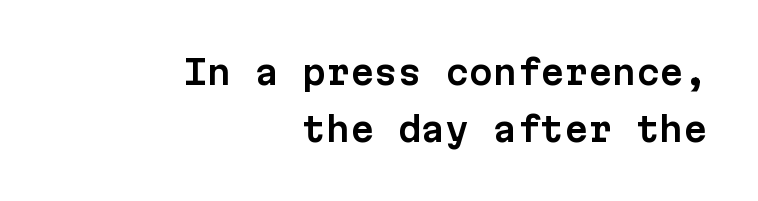
The image shows 34 px sans-serif type, upright, monospaced; set right-aligned, normal line spacing (1.68x), normal letter spacing, not underlined; low stroke contrast and a medium x-height.
